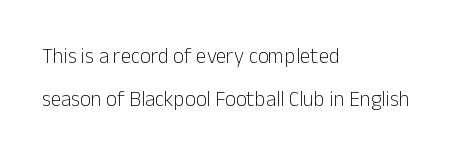
{"italic": "no", "bold": "no", "underline": "no", "align": "left", "line_spacing": "loose", "line_spacing_ratio": 2.05, "letter_spacing": "normal", "letter_spacing_em": 0.0, "glyph_px": 21}
